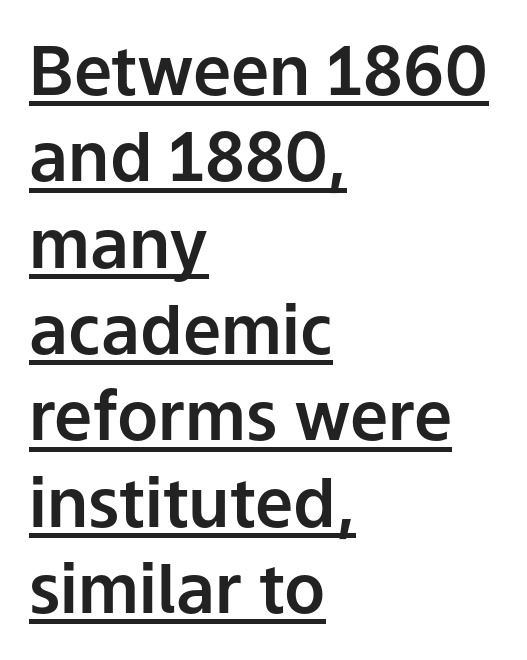
Q: Is the text italic (slanted)? A: No, it is upright.
Q: Is the typeface a serif or a sans-serif typeface? A: Sans-serif.
Q: Is the text underlined? A: Yes.
Q: How is the paragraph aligned? A: Left-aligned.
Q: Is the spacing between letters normal or unusually wide? A: Normal.
Q: Is the spacing between lines tight, normal or loose? A: Normal.
Q: Width (condensed, normal, or wide)? A: Normal.
Q: Stroke contrast? A: Low.
Q: x-height? A: Medium.
Q: Monospaced? A: No.
